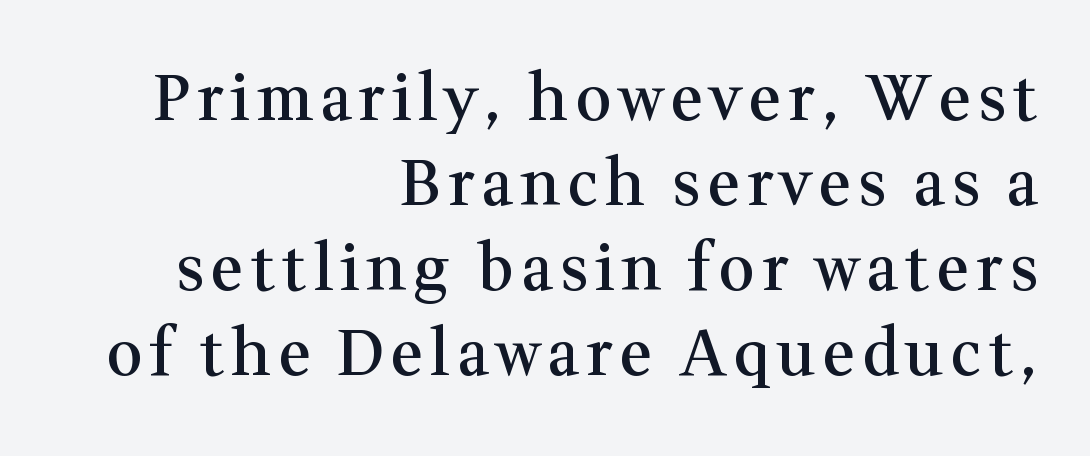
Do the characters align in a grid? No, the font is proportional. Posture: vertical. The vertical gap from one line to the next is medium. The lines in this sample share a right terminus and differ only in where they begin.
